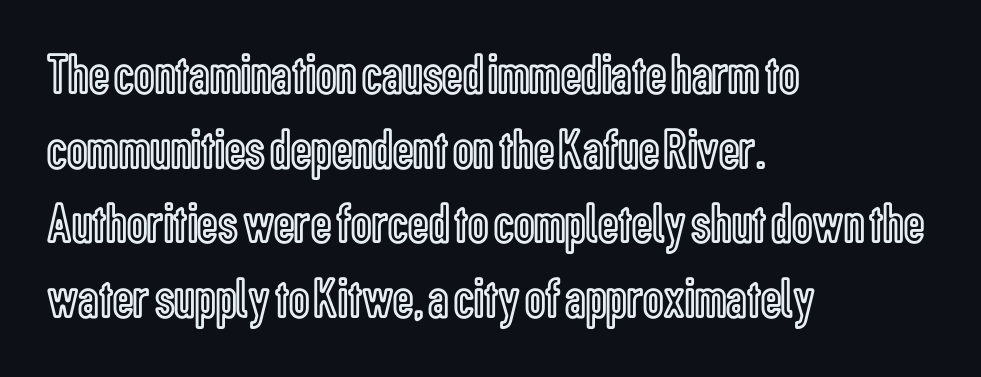
The image shows 57 px condensed type, upright; set left-aligned, normal line spacing (1.31x), normal letter spacing, not underlined; a medium x-height.
